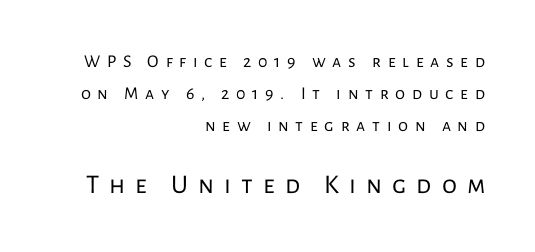
The image shows 27 px text type, upright; set right-aligned, line spacing 1.78x, unusually wide letter spacing (+0.37 em), not underlined; the second (bottom) block is 1.5x larger.
